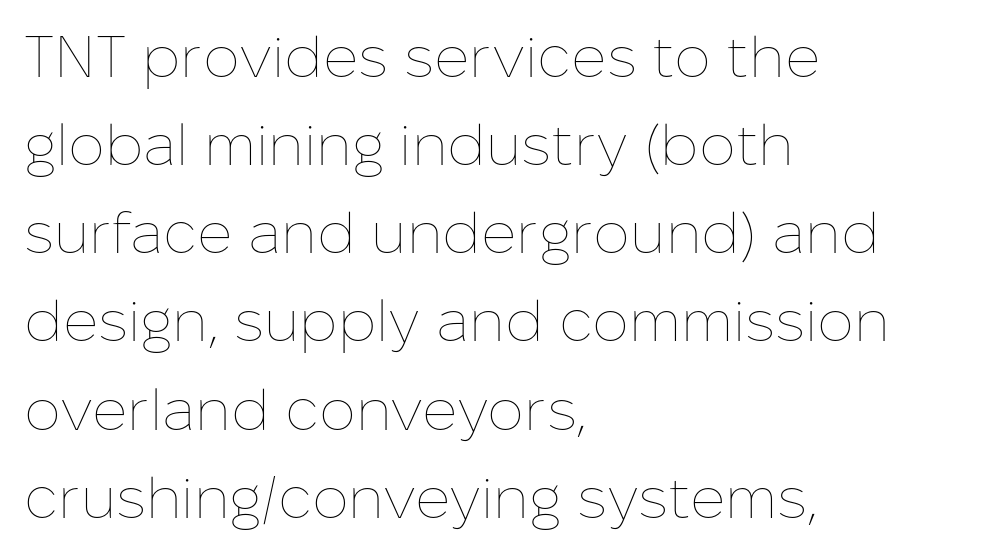
Every row of glyphs begins at an identical x-position on the left. Notice how descenders clear the ascenders below comfortably — that's standard leading. The typesetting does not lean heavy: it is not bold. The string is rendered with underlining switched off. Do the characters align in a grid? No, the font is proportional. It's the straight-up-and-down kind of type.
